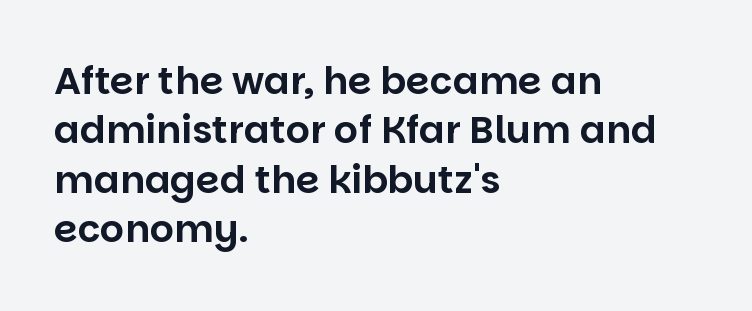
It's the straight-up-and-down kind of type. The words here are not underlined. Layout note: lines flush left. You can tell from the bare stems that sans-serif type was used. The letters sit at their default tracking, neither squeezed nor spread.
